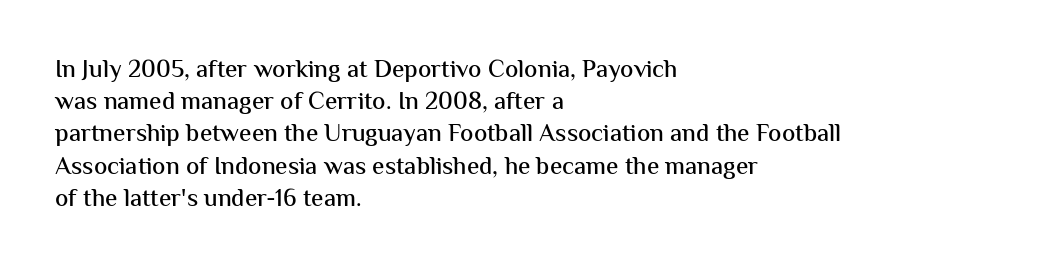
The image shows 25 px text type, upright; set left-aligned, normal line spacing (1.29x), normal letter spacing, not underlined.
